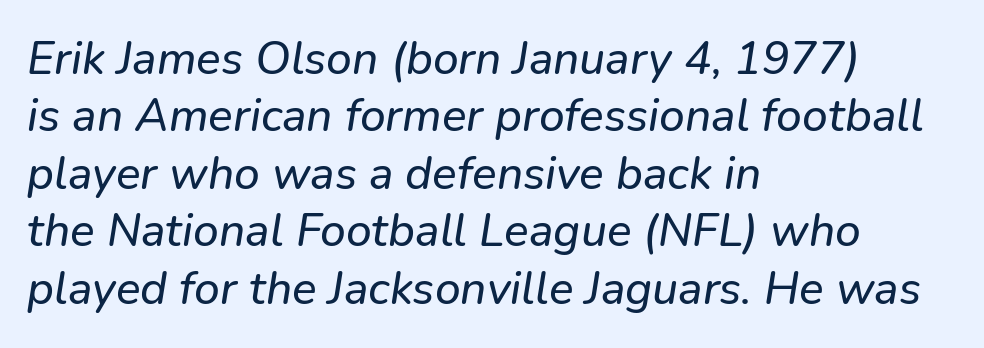
{"italic": "yes", "lean": "right", "slant_degrees": 9, "width": "normal", "stroke_contrast": "low", "x_height": "medium", "monospaced": "no", "underline": "no", "align": "left", "line_spacing": "normal", "line_spacing_ratio": 1.25, "letter_spacing": "normal", "letter_spacing_em": 0.0, "glyph_px": 46}
